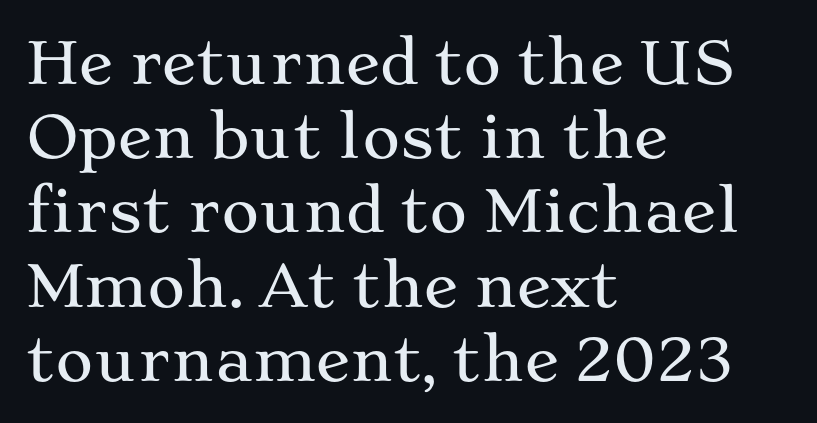
The image shows 58 px wide serif type, upright; set left-aligned, normal line spacing (1.28x), normal letter spacing, not underlined; medium stroke contrast and a medium x-height.
